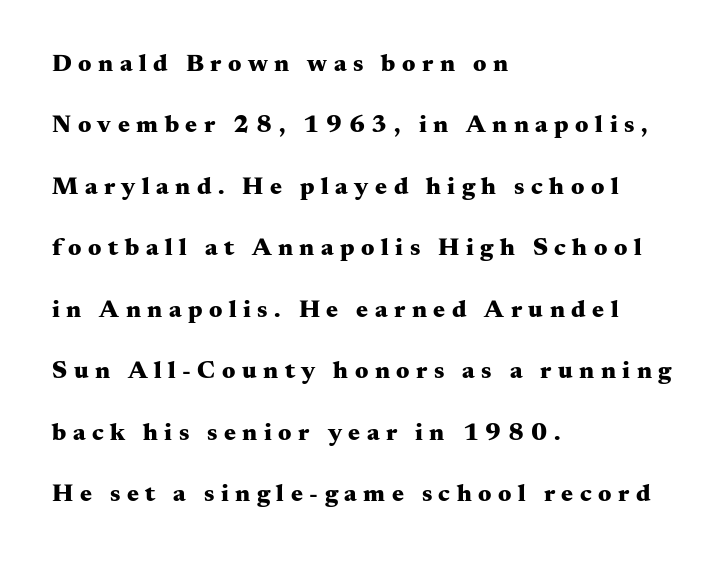
Q: Is the text bold? A: Yes.
Q: Is the text italic (slanted)? A: No, it is upright.
Q: Is the text underlined? A: No.
Q: How is the paragraph aligned? A: Left-aligned.
Q: Is the spacing between letters normal or unusually wide? A: Unusually wide.
Q: Is the spacing between lines tight, normal or loose? A: Loose.
